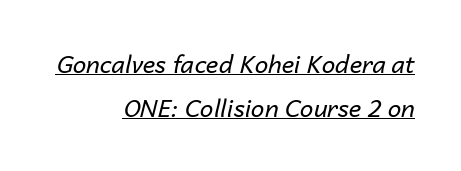
Q: Is the text bold? A: No.
Q: Is the text italic (slanted)? A: Yes, it leans right by about 14 degrees.
Q: Is the text underlined? A: Yes.
Q: How is the paragraph aligned? A: Right-aligned.
Q: Is the spacing between letters normal or unusually wide? A: Normal.
